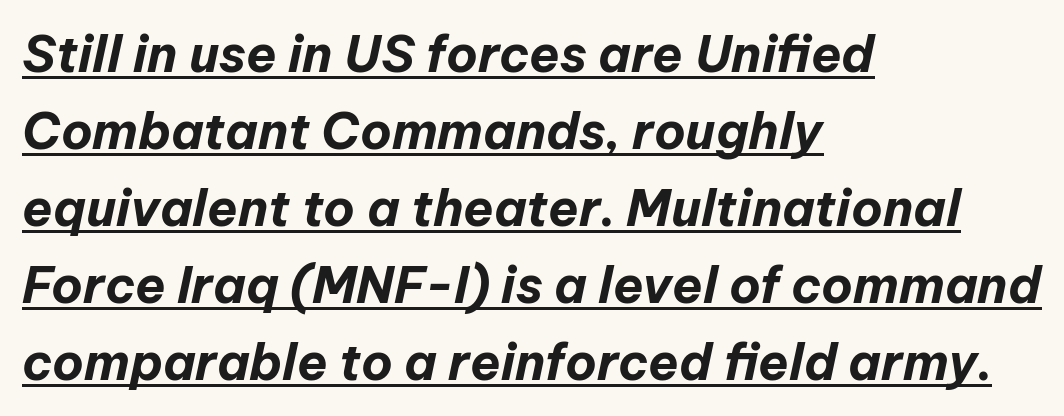
{"italic": "yes", "lean": "right", "slant_degrees": 12, "bold": "yes", "weight": "bold", "width": "normal", "stroke_contrast": "low", "x_height": "medium", "monospaced": "no", "underline": "yes", "align": "left", "line_spacing": "normal", "line_spacing_ratio": 1.54, "letter_spacing": "normal", "letter_spacing_em": 0.0, "glyph_px": 50}
